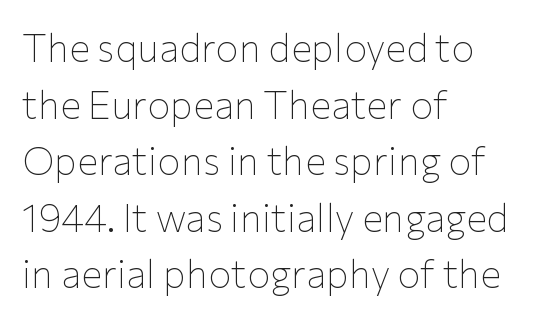
Between one letter and the next there's only the usual sliver of space. The characters display no serif detailing; their extremities are plain. The paragraph shown leans on its left margin. This sample has the flowing, uneven cadence of proportional lettering. Bare-footed words on every line. Summary of weight: not heavy and not bold.
